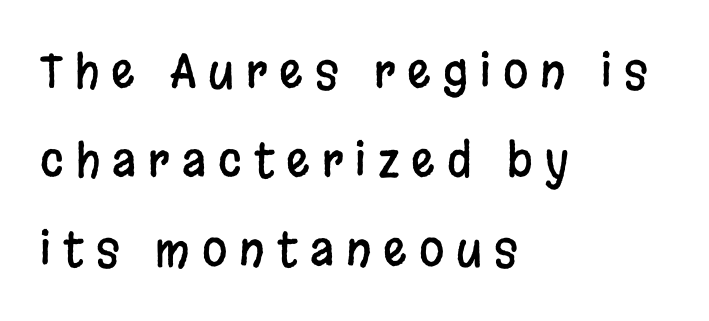
{"serif": "no", "italic": "no", "width": "condensed", "stroke_contrast": "low", "x_height": "large", "monospaced": "no", "underline": "no", "align": "left", "line_spacing": "loose", "line_spacing_ratio": 1.93, "letter_spacing": "wide", "letter_spacing_em": 0.26, "glyph_px": 46}
